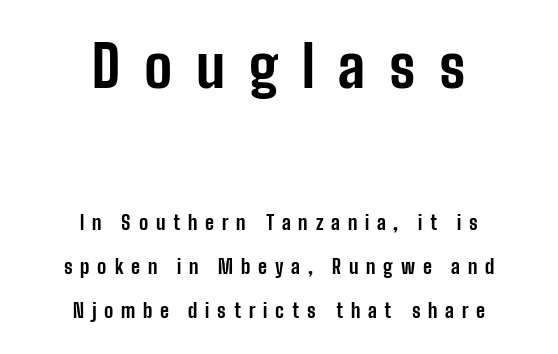
Q: Is the text bold? A: Yes.
Q: Is the text italic (slanted)? A: No, it is upright.
Q: Is the typeface a serif or a sans-serif typeface? A: Sans-serif.
Q: Is the text underlined? A: No.
Q: How is the paragraph aligned? A: Centered.
Q: Is the spacing between letters normal or unusually wide? A: Unusually wide.
Q: Is the spacing between lines tight, normal or loose? A: Loose.
Q: Which block of text is set in a larger size, the first (top) or the second (bottom)? A: The first (top) one.
Q: Width (condensed, normal, or wide)? A: Condensed.
Q: Stroke contrast? A: Low.
Q: x-height? A: Medium.
Q: Monospaced? A: No.
